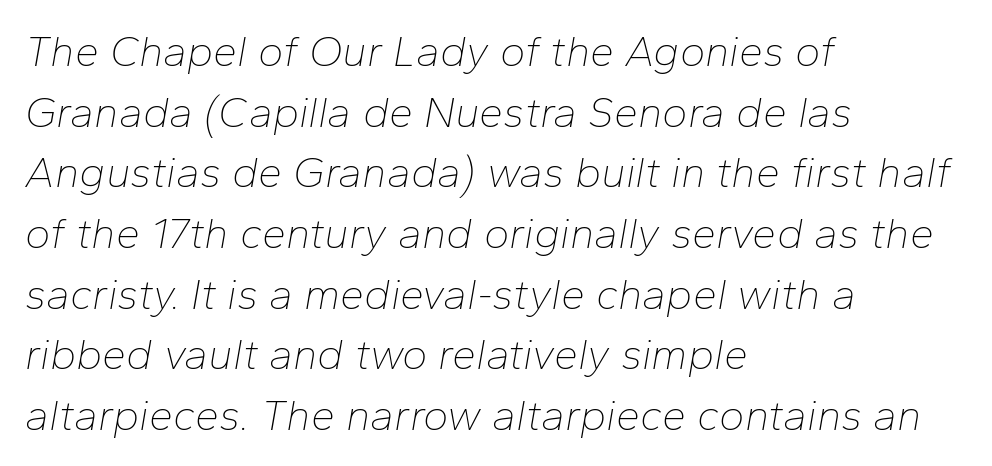
One-word summary of the alignment: left. Varying glyph widths throughout — classic text-font behaviour. Students, note that the glyphs here touch the page at normal intervals. If you drew a line through each stem, it would be angled. Is there much room between lines? A standard amount, neither cramped nor airy.
